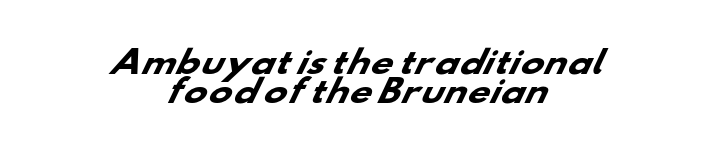
The image shows 31 px heavy, wide sans-serif type; set centered, tight line spacing (0.95x), normal letter spacing, not underlined; low stroke contrast and a small x-height.
